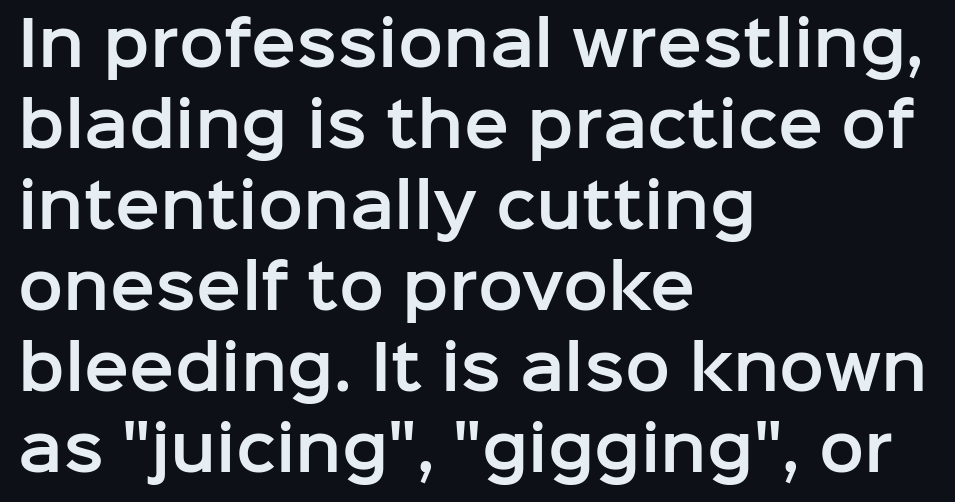
Reading down the block, your eye returns to a fixed left position each line. This sample has the flowing, uneven cadence of proportional lettering. Italic? Not at all — the glyphs are vertical. The glyphs in this specimen are sans serif.
